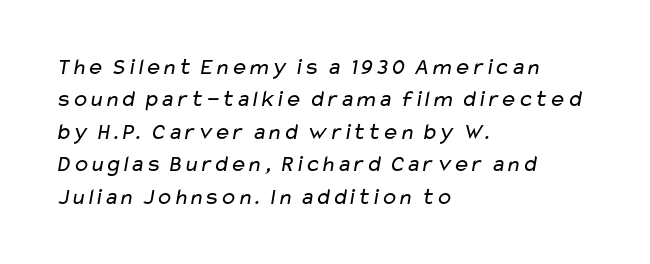
The image shows 23 px text type; set left-aligned, normal line spacing (1.41x), normal letter spacing, not underlined.
